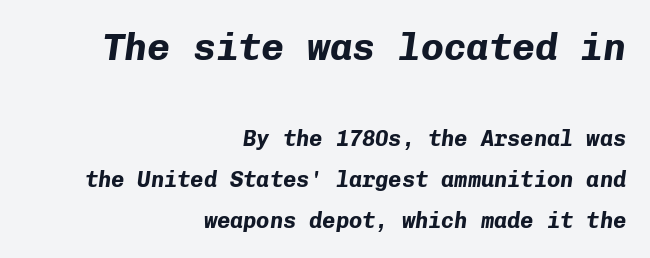
The glyphs have the mass of a bold cut. Each letter, wide or thin by design, is forced into the same width here. The font's italic variant was chosen for this text. Reading down the block, your eye finds every line finishing at a fixed right position. Anything drawn beneath the words? Only blank space. The letters sit at their default tracking, neither squeezed nor spread.
